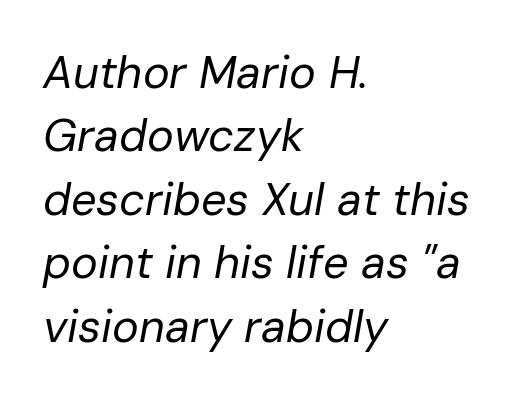
Underline: absent. Heaviness? Minimal to ordinary, like unemphasized prose. Line beginnings align vertically; line endings do not. These lines are rendered in a variable-pitch font. Students, observe: this is what conventionally led text looks like. These lines keep a tight, regular rhythm from letter to letter.
